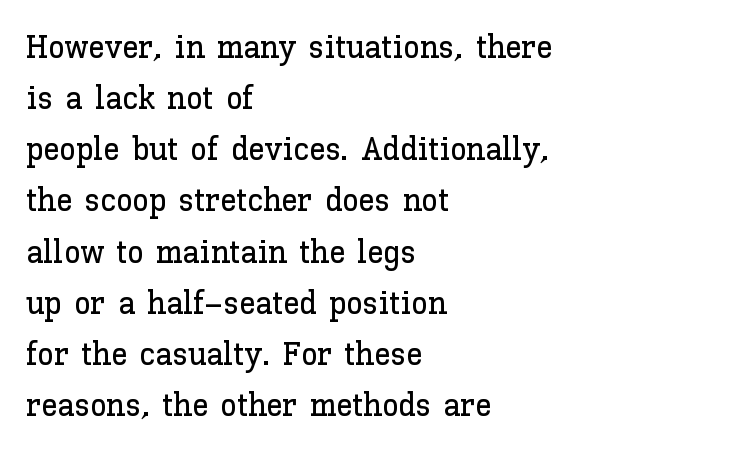
{"italic": "no", "width": "normal", "stroke_contrast": "low", "x_height": "medium", "monospaced": "no", "underline": "no", "align": "left", "line_spacing": "normal", "line_spacing_ratio": 1.55, "letter_spacing": "normal", "letter_spacing_em": 0.0, "glyph_px": 33}
